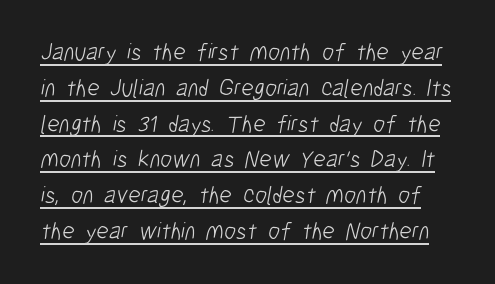
Q: Is the text bold? A: No.
Q: Is the text underlined? A: Yes.
Q: Is the spacing between letters normal or unusually wide? A: Normal.
Q: Is the spacing between lines tight, normal or loose? A: Normal.
